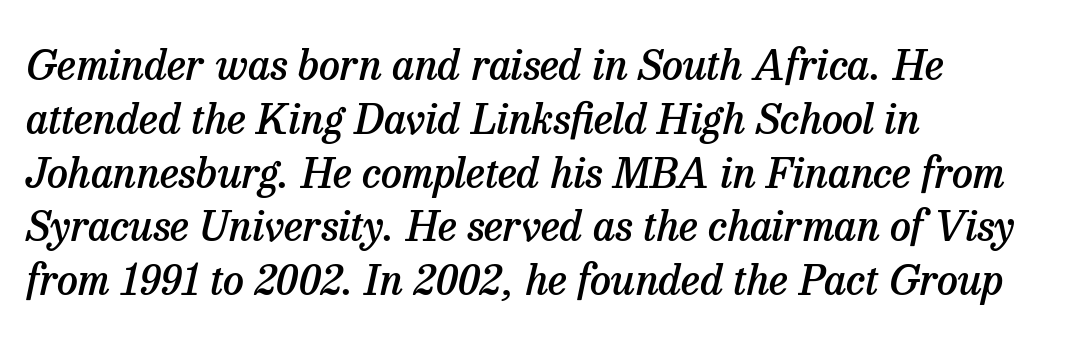
The specimen reads as italic at a glance. These lines are rendered in a variable-pitch font. Honestly, there is no underline to notice here at all. The rendering uses a moderate line-height, typical for paragraphs.
